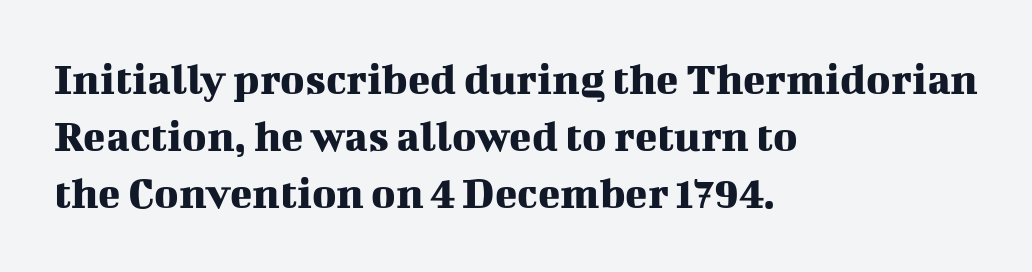
{"serif": "yes", "italic": "no", "width": "normal", "stroke_contrast": "medium", "x_height": "medium", "monospaced": "no", "underline": "no", "align": "left", "line_spacing_ratio": 1.24, "letter_spacing": "normal", "letter_spacing_em": 0.0, "glyph_px": 46}
